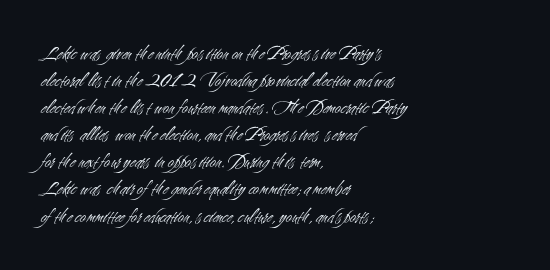
The image shows 21 px text type; set left-aligned, normal line spacing (1.29x), normal letter spacing, not underlined.
